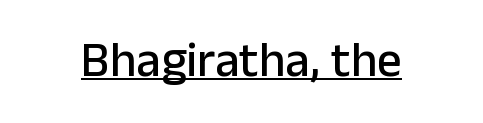
{"serif": "no", "italic": "no", "width": "normal", "stroke_contrast": "low", "x_height": "medium", "monospaced": "no", "underline": "yes", "align": "center", "letter_spacing": "normal", "letter_spacing_em": 0.0, "glyph_px": 49}
